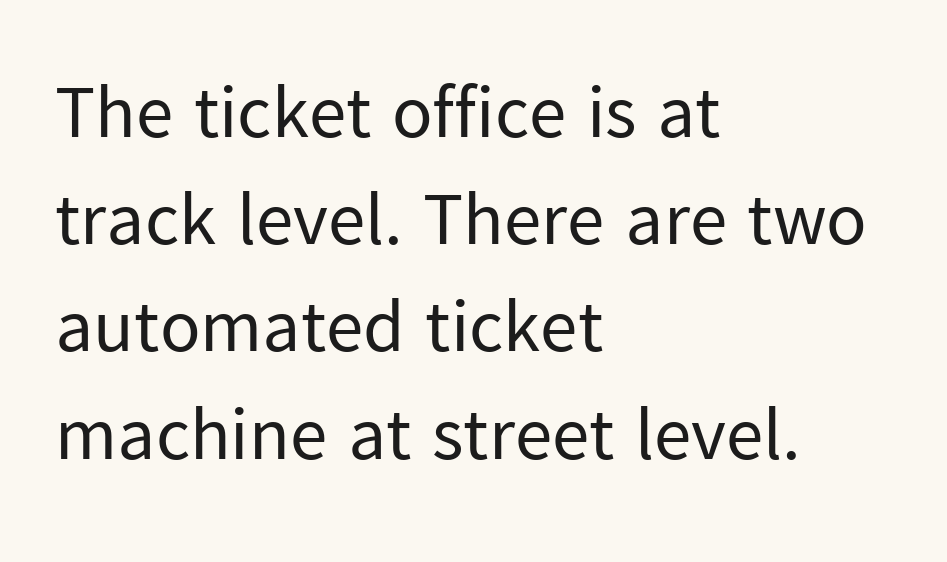
{"serif": "no", "italic": "no", "bold": "no", "weight": "regular", "width": "normal", "stroke_contrast": "low", "x_height": "medium", "monospaced": "no", "underline": "no", "align": "left", "line_spacing": "normal", "line_spacing_ratio": 1.43, "letter_spacing": "normal", "letter_spacing_em": 0.0, "glyph_px": 75}
